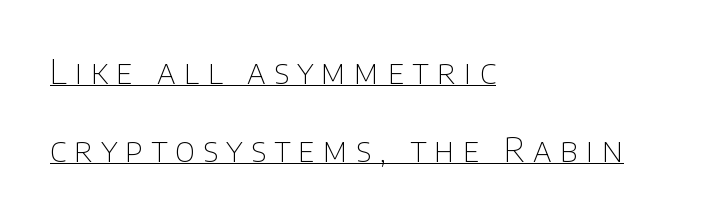
{"serif": "no", "italic": "no", "bold": "no", "weight": "thin", "width": "normal", "stroke_contrast": "low", "x_height": "large", "monospaced": "no", "underline": "yes", "align": "left", "line_spacing": "loose", "line_spacing_ratio": 2.36, "letter_spacing": "wide", "letter_spacing_em": 0.25, "glyph_px": 33}
